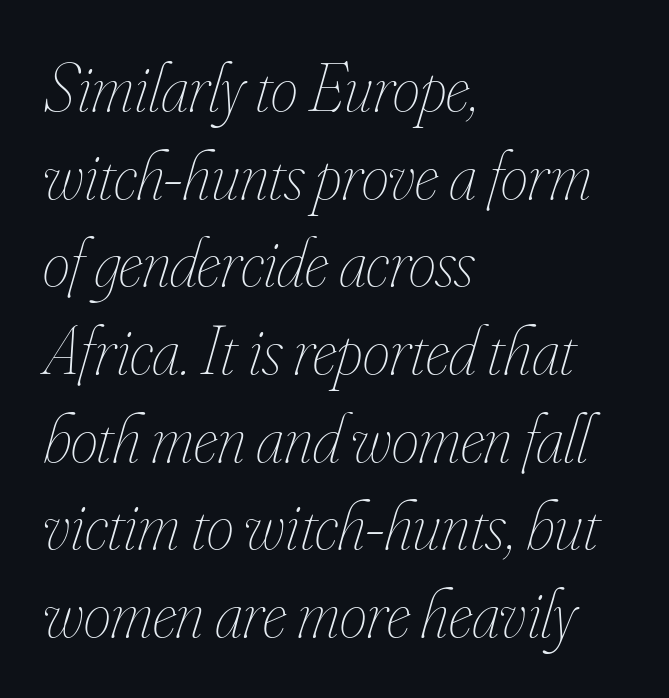
Each letter keeps its own natural width here, so spacing adapts to shape. The gap between lines stays unmarked. Students, observe: this is what conventionally led text looks like. Does extra space separate the letters? No, they use regular spacing. Stem width sits at or under what a default text font uses.
